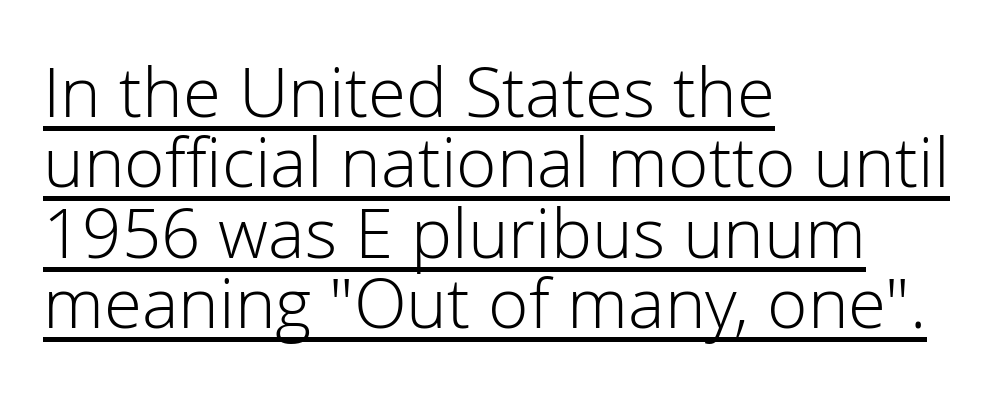
The image shows 69 px light sans-serif type, upright; set left-aligned, tight line spacing (1.02x), normal letter spacing, underlined; low stroke contrast and a medium x-height.
